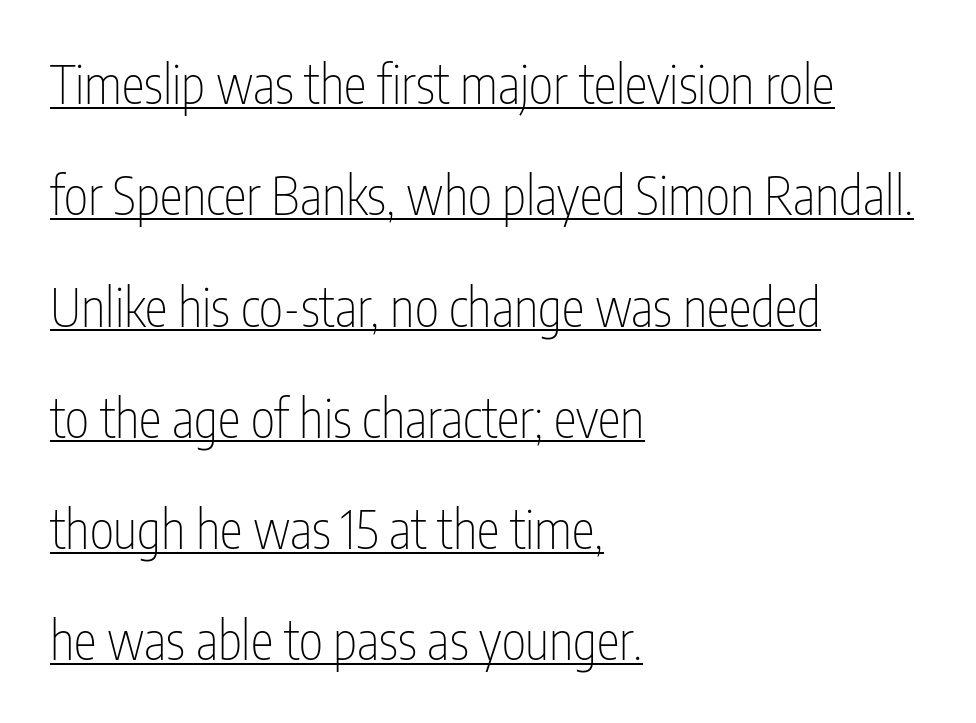
The image shows 52 px thin, condensed sans-serif type, upright; set left-aligned, loose line spacing (2.14x), normal letter spacing, underlined; low stroke contrast and a medium x-height.
